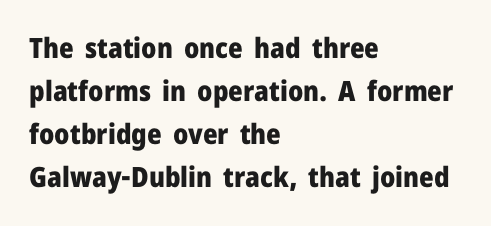
{"serif": "no", "italic": "no", "bold": "yes", "weight": "heavy", "width": "normal", "stroke_contrast": "low", "x_height": "medium", "monospaced": "no", "underline": "no", "align": "left", "line_spacing": "normal", "line_spacing_ratio": 1.54, "letter_spacing": "normal", "letter_spacing_em": 0.0, "glyph_px": 28}
